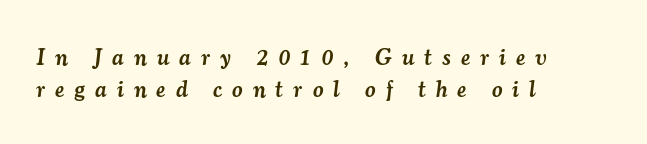
You can tell it's italic because the verticals aren't actually vertical. Summary of vertical rhythm: regular, with standard interline spacing. Letter spacing: wide. A bare baseline throughout the passage. The typesetter chose a ragged-right arrangement here. I'd describe the lettering as semibold — firm but not a full bold.
